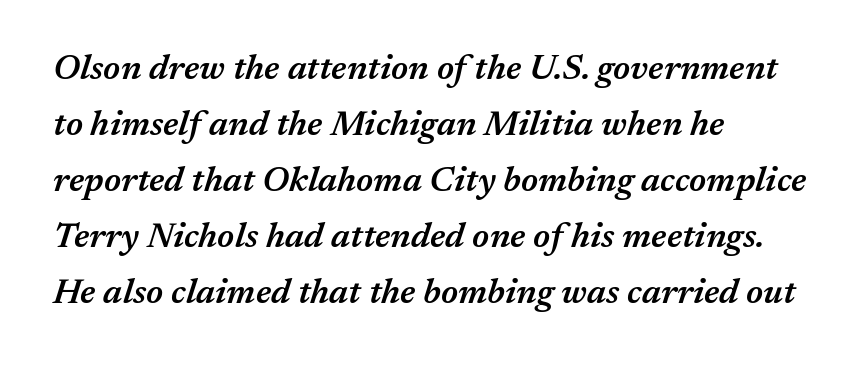
The compositor pushed each line to the left boundary. Is the letter spacing exaggerated? No — it looks like the ordinary default. Regarding leading, the lines here are spaced in the standard way. A typesetter would mark this as italic.
